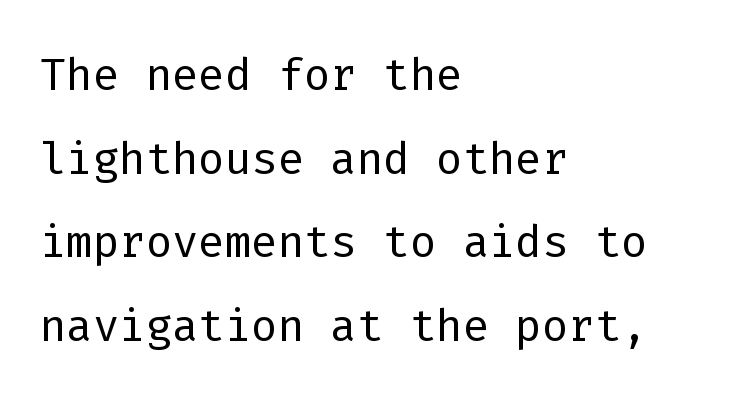
The image shows 62 px light sans-serif type, upright, monospaced; set left-aligned, normal line spacing (1.35x), normal letter spacing, not underlined; low stroke contrast and a medium x-height.
